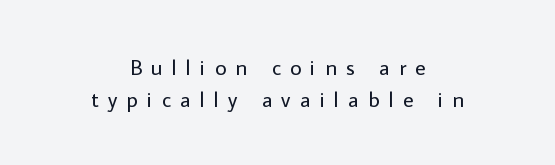
Q: Is the text bold? A: No.
Q: Is the text italic (slanted)? A: No, it is upright.
Q: Is the text underlined? A: No.
Q: How is the paragraph aligned? A: Centered.
Q: Is the spacing between letters normal or unusually wide? A: Unusually wide.
Q: Is the spacing between lines tight, normal or loose? A: Normal.
